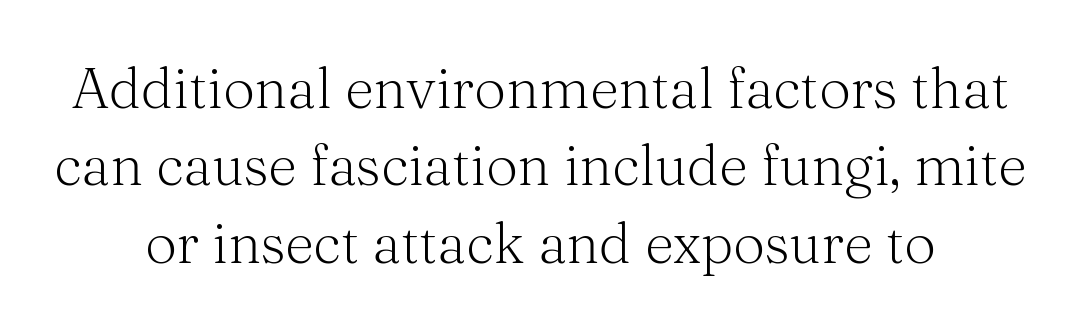
The designer went with a serif here, giving each stem small feet. Counters stay open thanks to moderate or lighter strokes. Does the lettering tilt? It doesn't — this is upright. Here the designer chose a conventional face with non-uniform glyph widths. Underline: absent.
